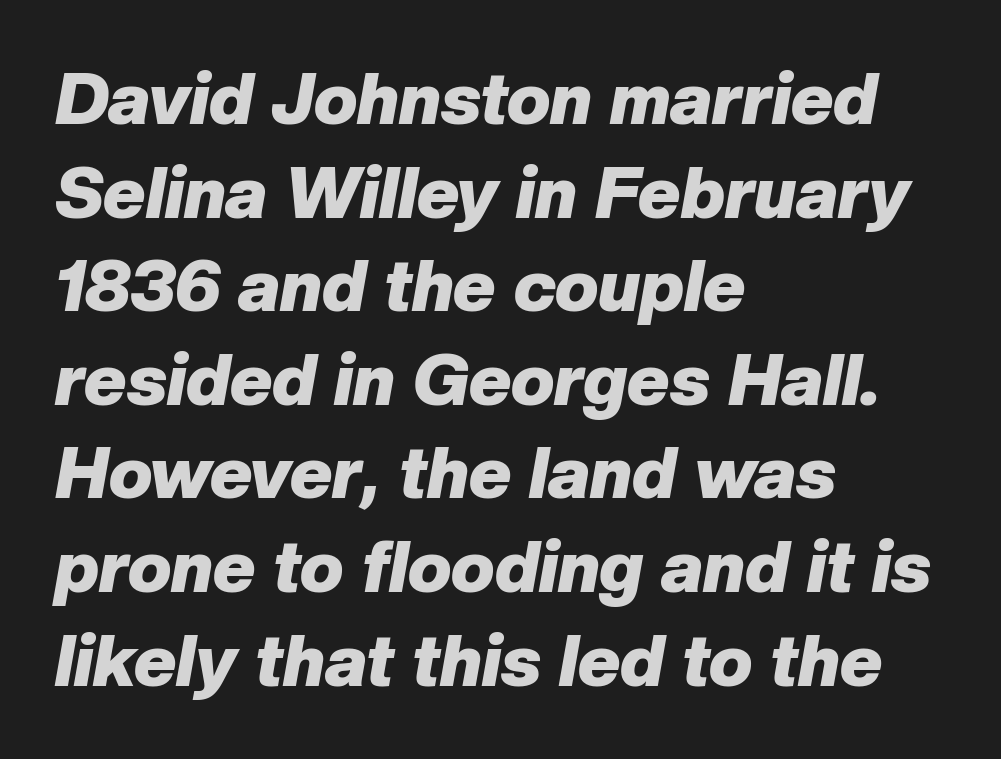
The image shows 72 px heavy type, italic (leaning right); set left-aligned, normal line spacing (1.3x), normal letter spacing, not underlined; low stroke contrast and a medium x-height.
